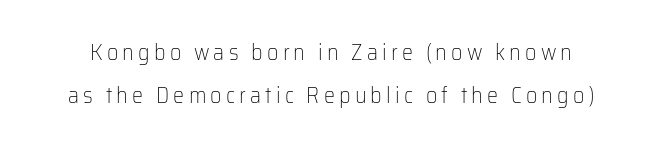
The weight would be labelled regular, book, light, or lighter still. This sample uses an upright cut, with every glyph sitting square on the baseline. The block of text is sparse from top to bottom, with ample space between rows. Honestly, there is no underline to notice here at all.
